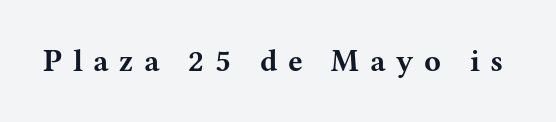
Q: Is the text bold? A: Yes.
Q: Is the text italic (slanted)? A: No, it is upright.
Q: Is the typeface a serif or a sans-serif typeface? A: Serif.
Q: Is the text underlined? A: No.
Q: Is the spacing between letters normal or unusually wide? A: Unusually wide.
Q: Width (condensed, normal, or wide)? A: Wide.
Q: Stroke contrast? A: Medium.
Q: x-height? A: Medium.
Q: Monospaced? A: No.
